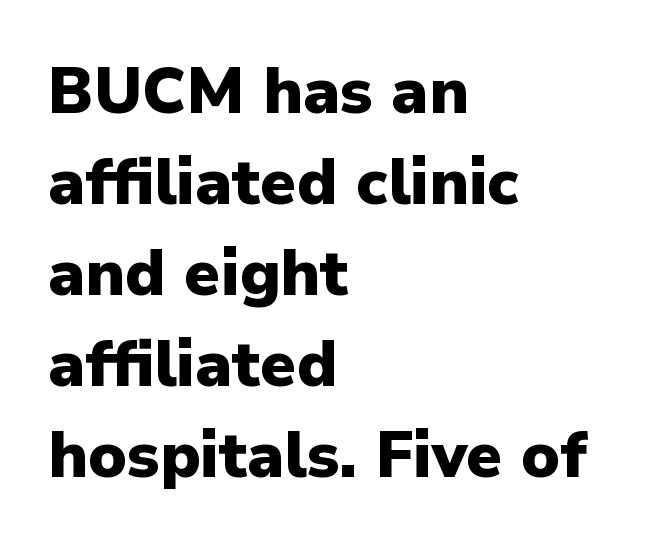
Q: Is the text bold? A: Yes.
Q: Is the text italic (slanted)? A: No, it is upright.
Q: Is the typeface a serif or a sans-serif typeface? A: Sans-serif.
Q: Is the text underlined? A: No.
Q: How is the paragraph aligned? A: Left-aligned.
Q: Is the spacing between letters normal or unusually wide? A: Normal.
Q: Is the spacing between lines tight, normal or loose? A: Normal.
Q: Width (condensed, normal, or wide)? A: Normal.
Q: Stroke contrast? A: Low.
Q: x-height? A: Medium.
Q: Monospaced? A: No.
